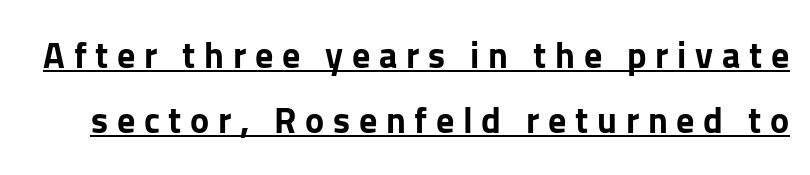
Q: Is the text bold? A: Yes.
Q: Is the text italic (slanted)? A: No, it is upright.
Q: Is the typeface a serif or a sans-serif typeface? A: Sans-serif.
Q: Is the text underlined? A: Yes.
Q: Is the spacing between letters normal or unusually wide? A: Unusually wide.
Q: Width (condensed, normal, or wide)? A: Normal.
Q: Stroke contrast? A: Low.
Q: x-height? A: Medium.
Q: Monospaced? A: No.
